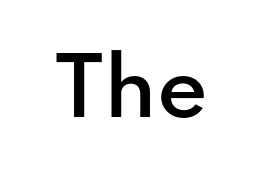
The image shows 78 px semibold sans-serif type, upright; set normal letter spacing, not underlined; low stroke contrast and a small x-height.
